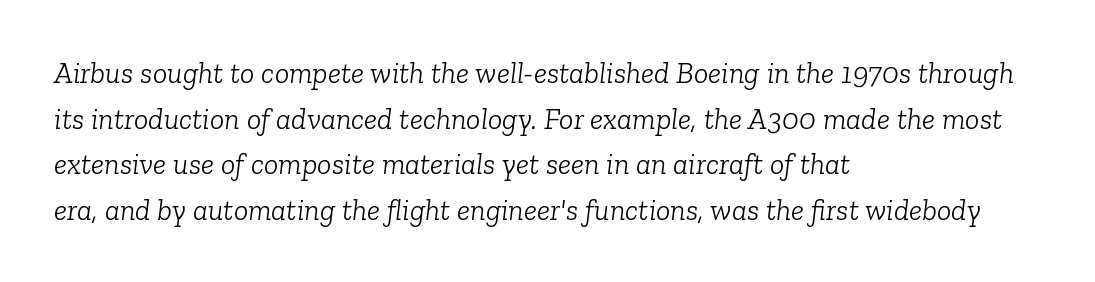
The image shows 30 px light serif type, italic (leaning right); set left-aligned, normal line spacing (1.52x), normal letter spacing, not underlined; low stroke contrast and a medium x-height.
